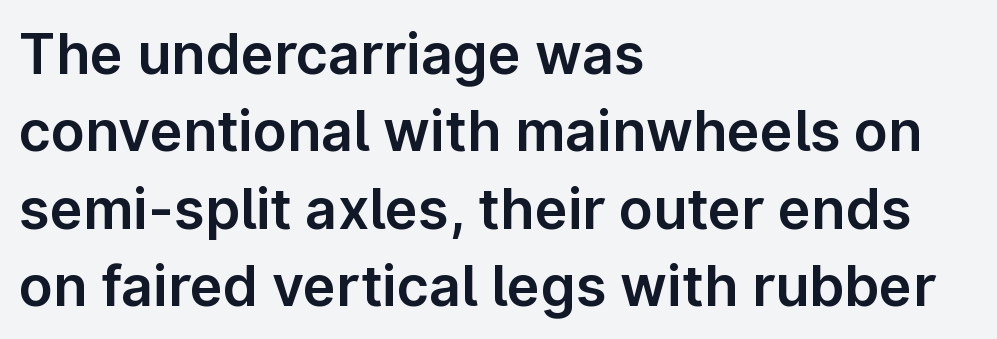
{"serif": "no", "italic": "no", "width": "normal", "stroke_contrast": "low", "x_height": "medium", "monospaced": "no", "underline": "no", "align": "left", "line_spacing": "normal", "line_spacing_ratio": 1.38, "letter_spacing": "normal", "letter_spacing_em": 0.0, "glyph_px": 56}
